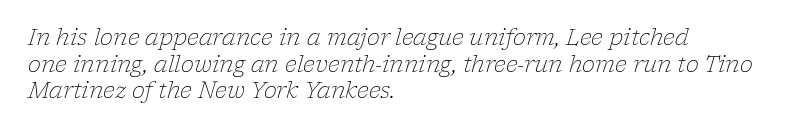
Q: Is the text bold? A: No.
Q: Is the text italic (slanted)? A: Yes, it leans right by about 17 degrees.
Q: Is the text underlined? A: No.
Q: How is the paragraph aligned? A: Left-aligned.
Q: Is the spacing between letters normal or unusually wide? A: Normal.
